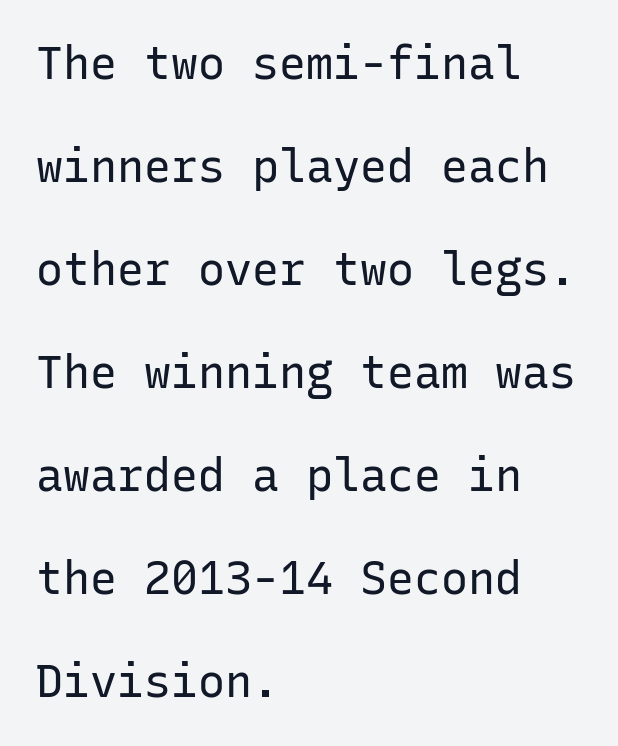
The font is comparable to plain body text, perhaps lighter. Baseline-to-baseline distance is far greater than the letter height. The designer went with a sans here, leaving each stem footless. The line texture is even and compact thanks to regular tracking. Unlike italic type, these characters show no tilt at all.
